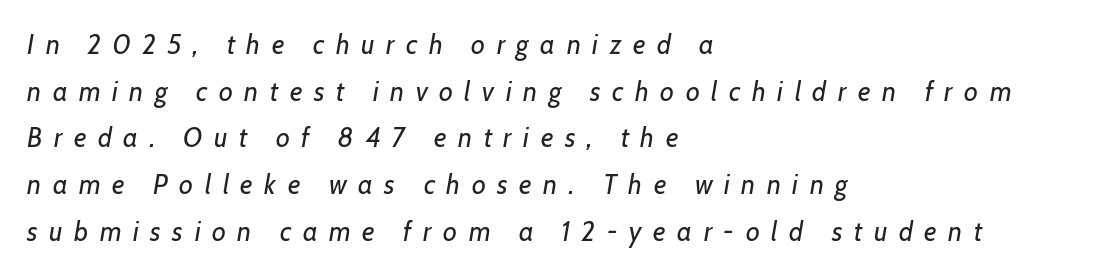
{"italic": "yes", "lean": "right", "slant_degrees": 7, "bold": "no", "underline": "no", "align": "left", "line_spacing_ratio": 1.73, "letter_spacing": "wide", "letter_spacing_em": 0.43, "glyph_px": 27}
